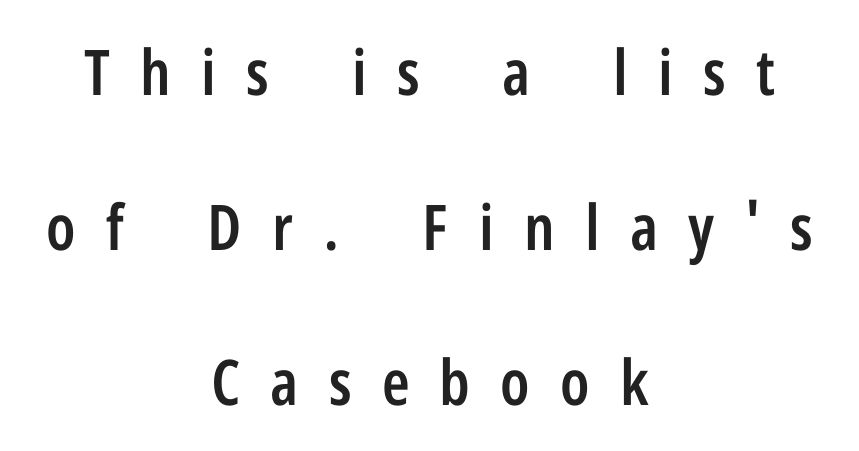
Typeset on center — no edge is straight. Successive baselines arrive slowly, with a big drop between each. The string is rendered with underlining switched off. A typesetter would call this heavily tracked-out type. Unlike a traditional serif, this face leaves its strokes unadorned.
